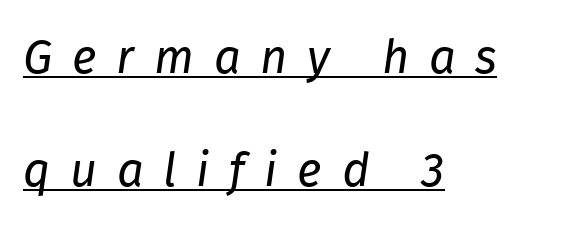
The image shows 47 px regular-weight type, italic (leaning right); set left-aligned, loose line spacing (2.4x), unusually wide letter spacing (+0.42 em), underlined; low stroke contrast and a medium x-height.
